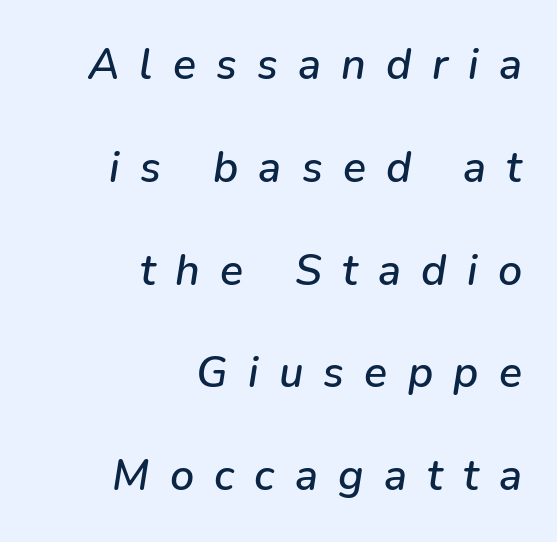
You could not count columns in this text — the font is proportionally spaced. Is the type slanted? Yes — the strokes lean at a clear angle. The lines are spread far apart with generous leading. Underline: absent. Notice how the passage keeps a crisp vertical edge on the right only.
